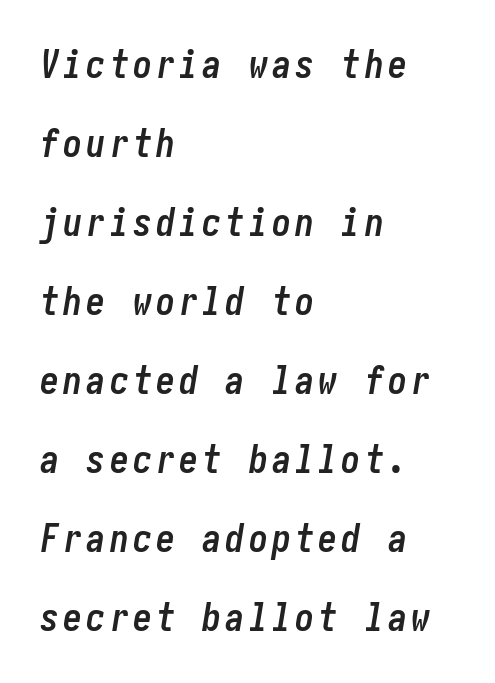
Q: Is the text bold? A: Yes.
Q: Is the text italic (slanted)? A: Yes, it leans right by about 10 degrees.
Q: Is the text underlined? A: No.
Q: How is the paragraph aligned? A: Left-aligned.
Q: Is the spacing between lines tight, normal or loose? A: Loose.
Q: Width (condensed, normal, or wide)? A: Condensed.
Q: Stroke contrast? A: Low.
Q: x-height? A: Medium.
